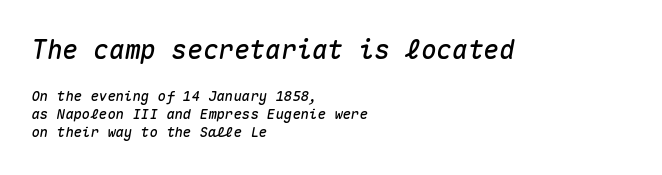
Q: Is the text italic (slanted)? A: Yes, it leans right by about 10 degrees.
Q: Is the text underlined? A: No.
Q: How is the paragraph aligned? A: Left-aligned.
Q: Is the spacing between letters normal or unusually wide? A: Normal.
Q: Is the spacing between lines tight, normal or loose? A: Normal.
Q: Which block of text is set in a larger size, the first (top) or the second (bottom)? A: The first (top) one.
